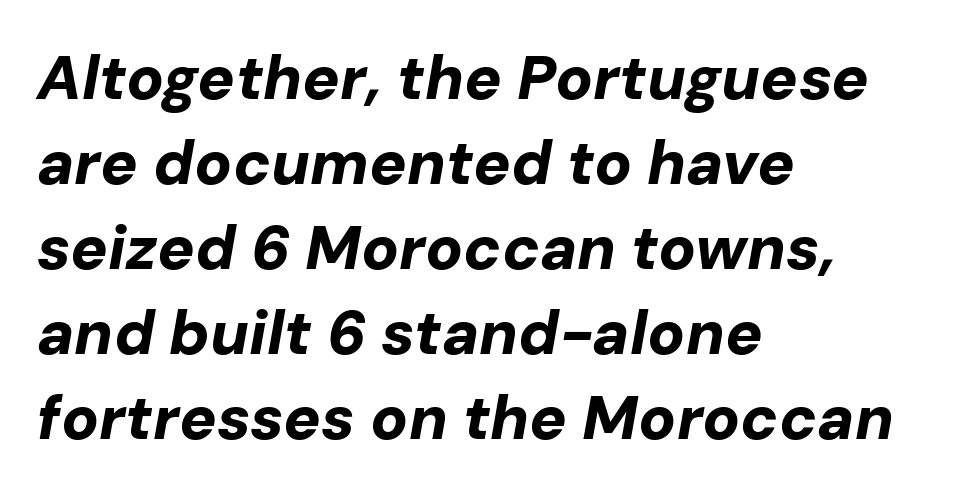
Chunky letters — that's bold for sure. The baseline area is clear. The passage shown leans; its letterforms are oblique. The passage is arranged the way most books set body copy — flush left. Students, observe: this is what conventionally led text looks like. The passage shown is typed in a proportional face where columns would drift.
